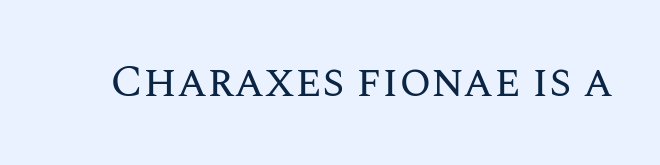
{"italic": "no", "bold": "no", "weight": "regular", "width": "normal", "stroke_contrast": "medium", "x_height": "large", "monospaced": "no", "underline": "no", "letter_spacing": "normal", "letter_spacing_em": 0.0, "glyph_px": 46}
